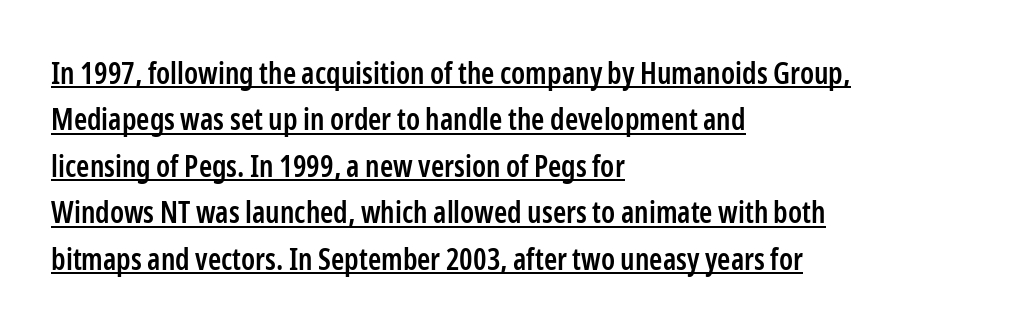
The image shows 30 px semibold, condensed sans-serif type, upright; set left-aligned, normal line spacing (1.55x), normal letter spacing, underlined; low stroke contrast and a medium x-height.
